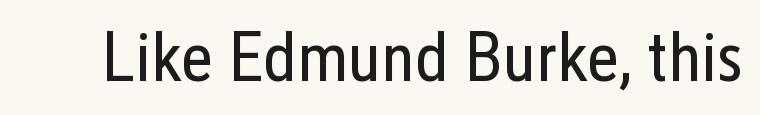
{"serif": "no", "italic": "no", "bold": "no", "weight": "regular", "width": "condensed", "stroke_contrast": "low", "x_height": "medium", "monospaced": "no", "underline": "no", "letter_spacing": "normal", "letter_spacing_em": 0.0, "glyph_px": 70}
